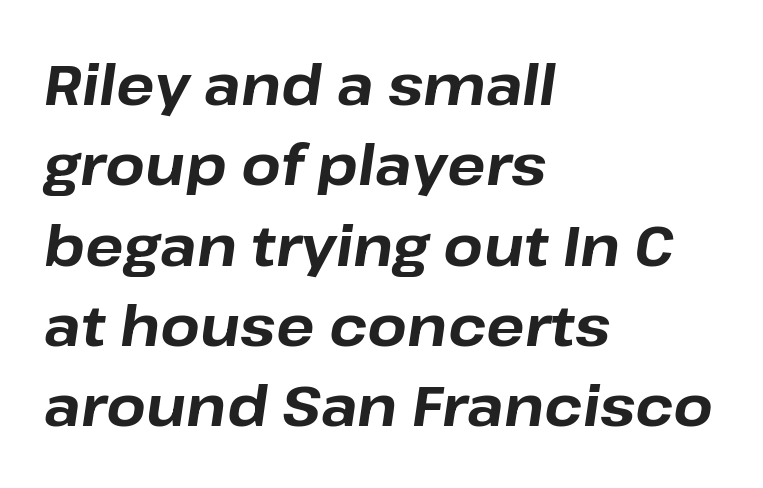
{"italic": "yes", "lean": "right", "slant_degrees": 8, "bold": "yes", "weight": "bold", "width": "normal", "stroke_contrast": "low", "x_height": "medium", "monospaced": "no", "underline": "no", "align": "left", "line_spacing": "normal", "line_spacing_ratio": 1.41, "letter_spacing": "normal", "letter_spacing_em": 0.0, "glyph_px": 57}
